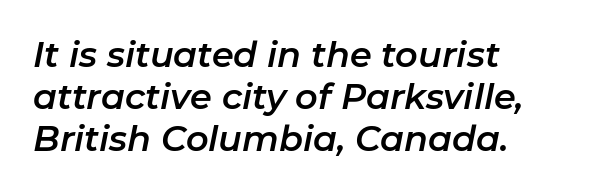
An italicized treatment has been applied to the whole sample. Think of a printed novel: that variable character pitch is what you see here. A clean baseline with only descenders dipping below it. There is no visible air inserted between adjacent glyphs. Visually the block forms a straight wall on the left and a jagged coastline on the right.
